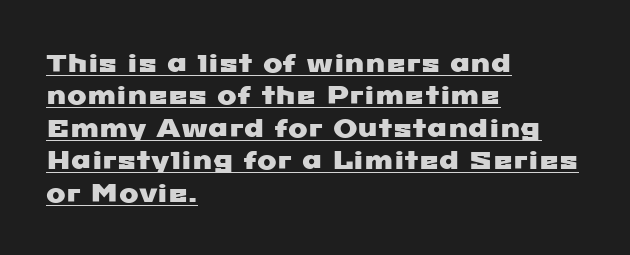
{"underline": "yes", "align": "left", "line_spacing": "normal", "line_spacing_ratio": 1.25, "letter_spacing": "normal", "letter_spacing_em": 0.0, "glyph_px": 26}
